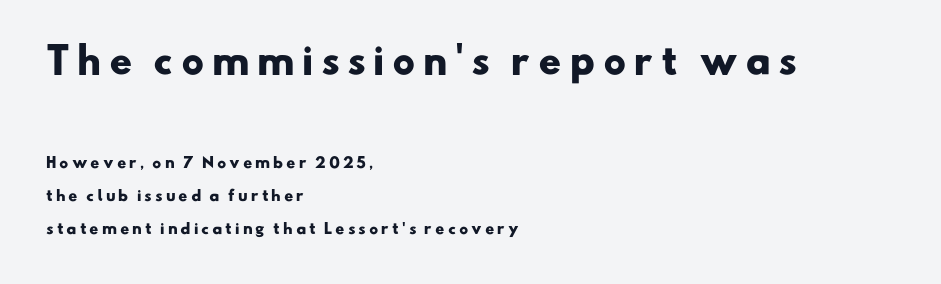
Q: Is the text bold? A: Yes.
Q: Is the typeface a serif or a sans-serif typeface? A: Sans-serif.
Q: Is the text underlined? A: No.
Q: How is the paragraph aligned? A: Left-aligned.
Q: Is the spacing between letters normal or unusually wide? A: Unusually wide.
Q: Is the spacing between lines tight, normal or loose? A: Loose.
Q: Which block of text is set in a larger size, the first (top) or the second (bottom)? A: The first (top) one.
Q: Width (condensed, normal, or wide)? A: Wide.
Q: Stroke contrast? A: Low.
Q: x-height? A: Small.
Q: Monospaced? A: No.
